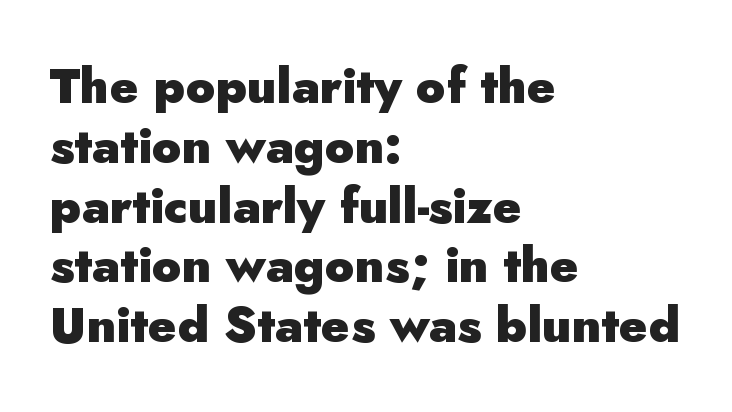
Q: Is the text bold? A: Yes.
Q: Is the text italic (slanted)? A: No, it is upright.
Q: Is the typeface a serif or a sans-serif typeface? A: Sans-serif.
Q: Is the text underlined? A: No.
Q: How is the paragraph aligned? A: Left-aligned.
Q: Is the spacing between letters normal or unusually wide? A: Normal.
Q: Width (condensed, normal, or wide)? A: Normal.
Q: Stroke contrast? A: Low.
Q: x-height? A: Small.
Q: Monospaced? A: No.
